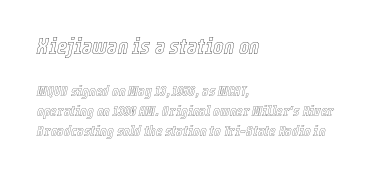
The image shows 22 px text type, italic (leaning right); set left-aligned, normal line spacing (1.4x), normal letter spacing, not underlined; the first (top) block is 1.57x larger.
